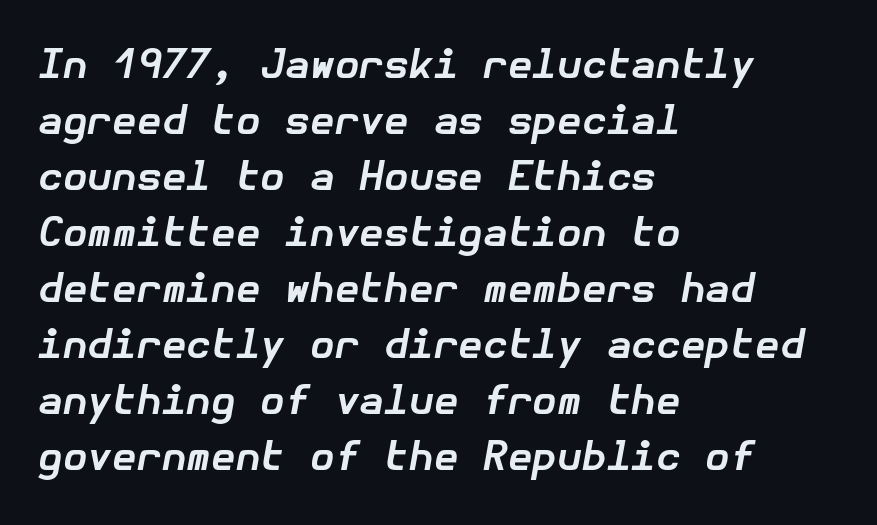
A student would call this left alignment; a typographer would say flush left, rag right. Honestly, the letter spacing is just normal — you wouldn't notice it. The glyphs have the mass of a bold cut. Evenly set lines give the paragraph a standard silhouette.
